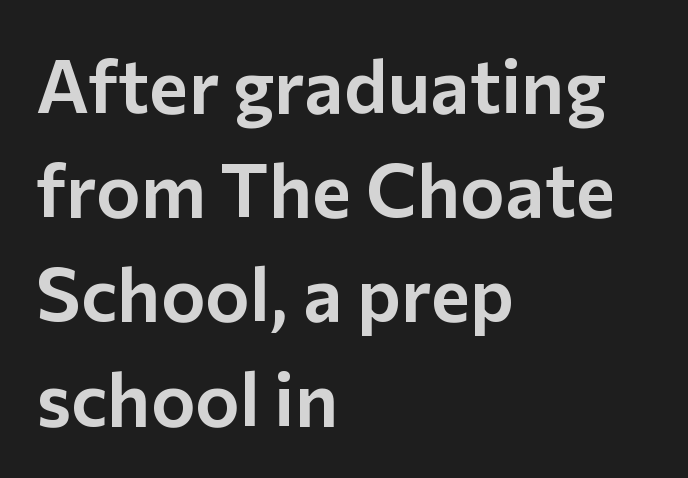
{"serif": "no", "italic": "no", "width": "normal", "stroke_contrast": "low", "x_height": "medium", "monospaced": "no", "underline": "no", "align": "left", "line_spacing": "normal", "line_spacing_ratio": 1.39, "letter_spacing": "normal", "letter_spacing_em": 0.0, "glyph_px": 75}
